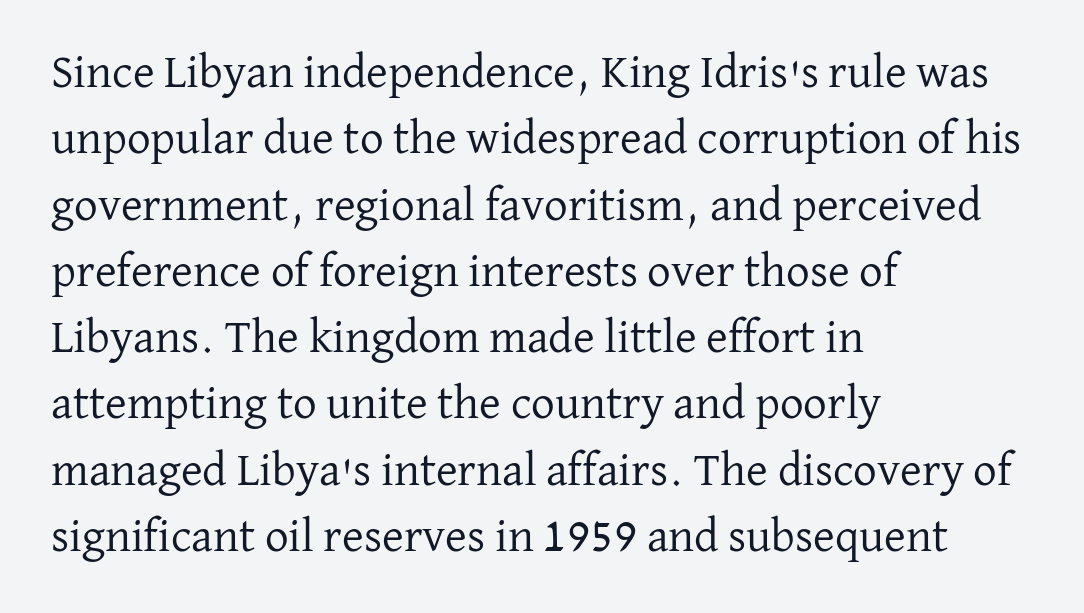
The image shows 47 px regular-weight serif type, upright; set left-aligned, normal line spacing (1.41x), normal letter spacing, not underlined; low stroke contrast and a medium x-height.
